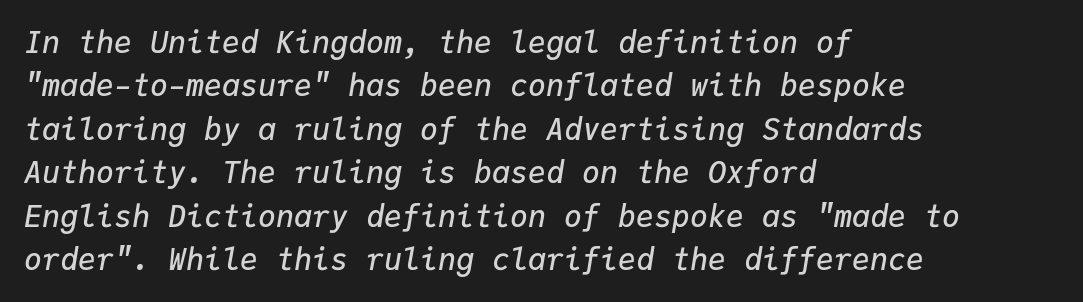
The image shows 30 px semibold type, italic (leaning right), monospaced; set left-aligned, normal line spacing (1.45x), normal letter spacing, not underlined; low stroke contrast and a medium x-height.
